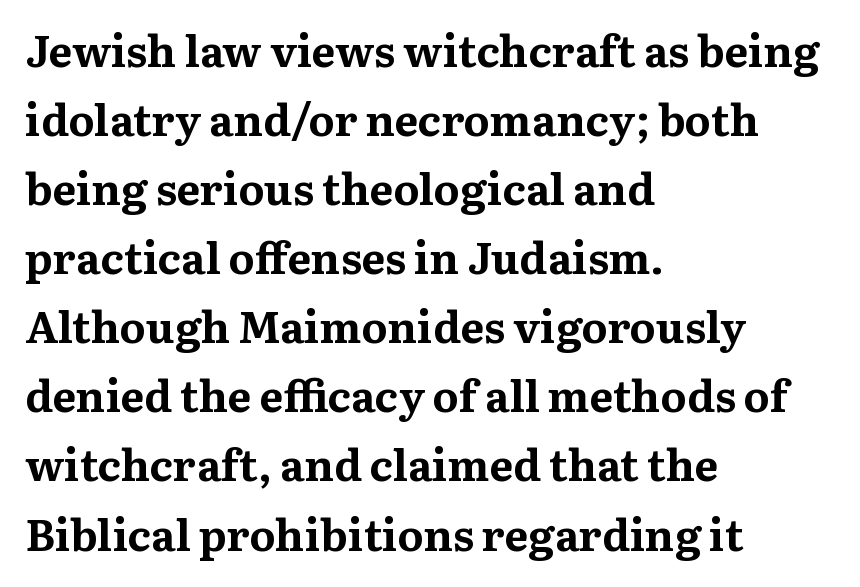
The image shows 44 px bold serif type, upright; set left-aligned, normal line spacing (1.57x), normal letter spacing, not underlined; medium stroke contrast and a medium x-height.
